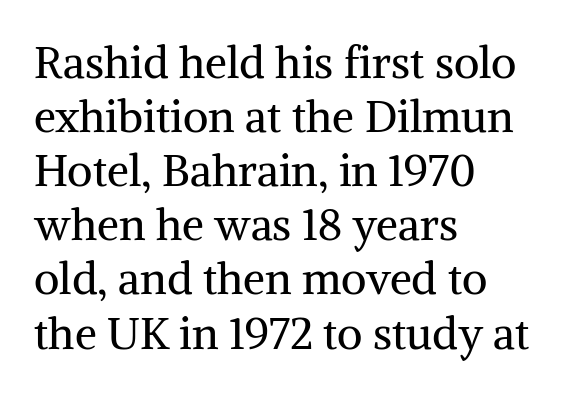
The image shows 44 px regular-weight serif type, upright; set left-aligned, line spacing 1.23x, normal letter spacing, not underlined; medium stroke contrast and a medium x-height.
